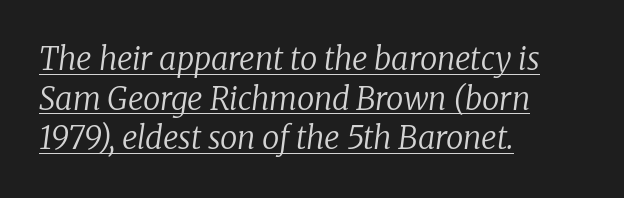
There's an unmistakable incline to the writing here. How would I describe the line gaps? Plain and ordinary. Does a line run under the words? Yes, clearly. The passage shown is typed in a proportional face where columns would drift.
